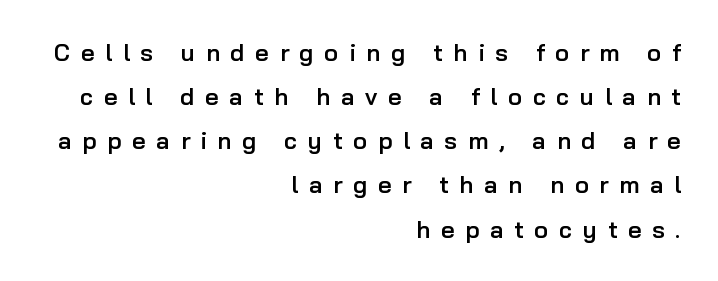
{"italic": "no", "bold": "semi", "underline": "no", "align": "right", "line_spacing_ratio": 1.84, "letter_spacing": "wide", "letter_spacing_em": 0.44, "glyph_px": 24}
